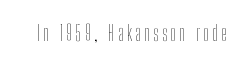
Nope, not italic — everything's standing straight. Weight: regular or lighter. This rendering features lettering with no underline.
